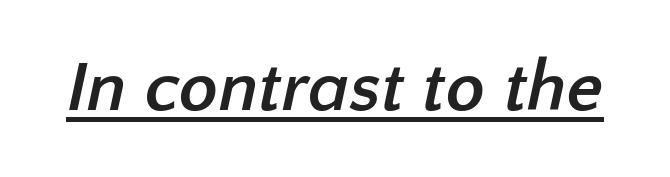
The image shows 72 px semibold sans-serif type; set normal letter spacing, underlined; low stroke contrast and a medium x-height.
